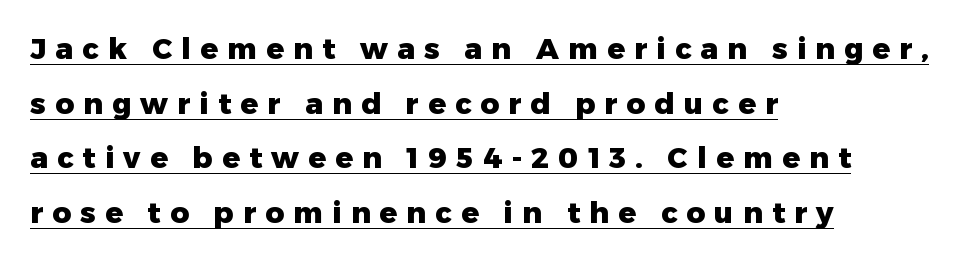
The image shows 29 px heavy sans-serif type, upright; set left-aligned, line spacing 1.88x, unusually wide letter spacing (+0.32 em), underlined; low stroke contrast and a medium x-height.
